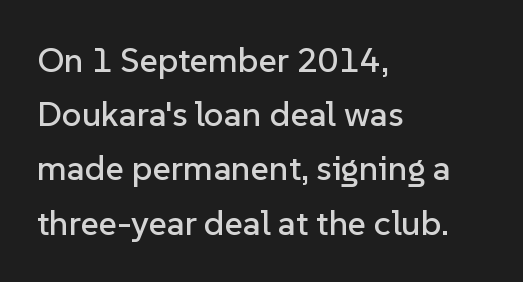
Q: Is the text italic (slanted)? A: No, it is upright.
Q: Is the typeface a serif or a sans-serif typeface? A: Sans-serif.
Q: Is the text underlined? A: No.
Q: How is the paragraph aligned? A: Left-aligned.
Q: Is the spacing between letters normal or unusually wide? A: Normal.
Q: Is the spacing between lines tight, normal or loose? A: Normal.
Q: Width (condensed, normal, or wide)? A: Normal.
Q: Stroke contrast? A: Low.
Q: x-height? A: Medium.
Q: Monospaced? A: No.
